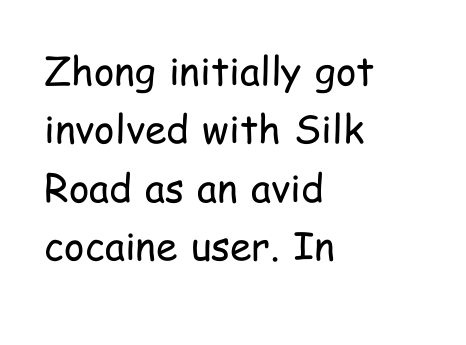
{"serif": "no", "italic": "no", "bold": "no", "weight": "regular", "width": "condensed", "stroke_contrast": "low", "x_height": "medium", "monospaced": "no", "underline": "no", "align": "left", "line_spacing": "normal", "line_spacing_ratio": 1.5, "letter_spacing": "normal", "letter_spacing_em": 0.0, "glyph_px": 39}
